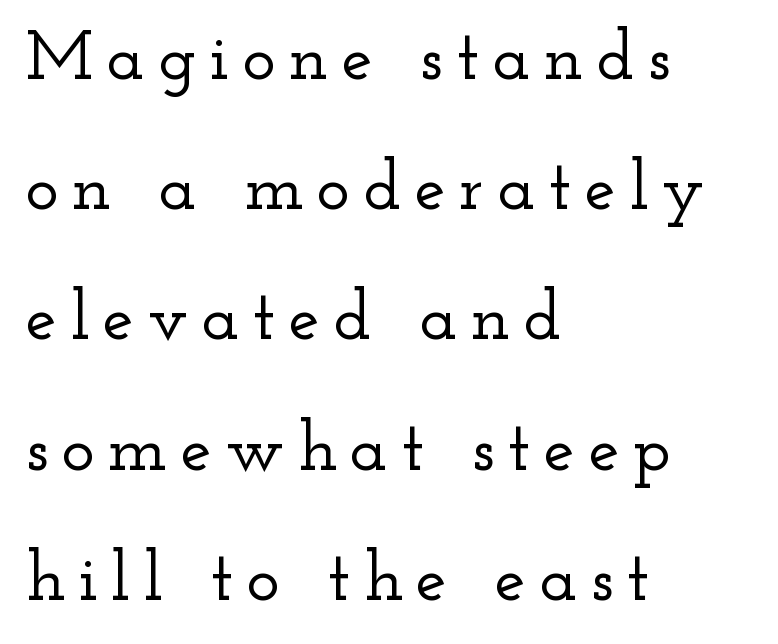
Q: Is the text italic (slanted)? A: No, it is upright.
Q: Is the typeface a serif or a sans-serif typeface? A: Serif.
Q: Is the text underlined? A: No.
Q: How is the paragraph aligned? A: Left-aligned.
Q: Width (condensed, normal, or wide)? A: Wide.
Q: Stroke contrast? A: Low.
Q: x-height? A: Small.
Q: Monospaced? A: No.
